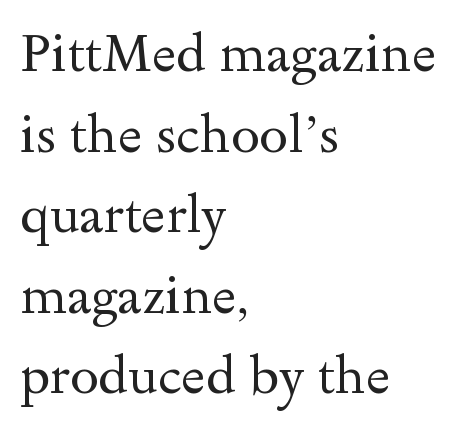
Note the varied advance widths — an 'i' is clearly narrower than an 'm'. Weight: not bold — regular or lighter. The letters stand straight up with perfectly vertical stems. The words here are not underlined. Students, note that the glyphs here touch the page at normal intervals.
